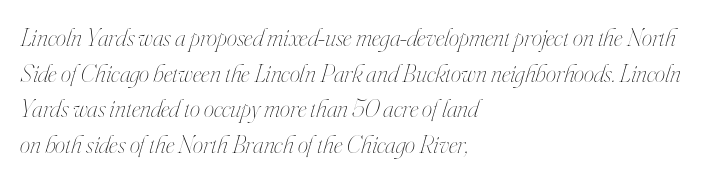
The image shows 26 px text type, italic (leaning right); set left-aligned, normal line spacing (1.37x), normal letter spacing, not underlined.
